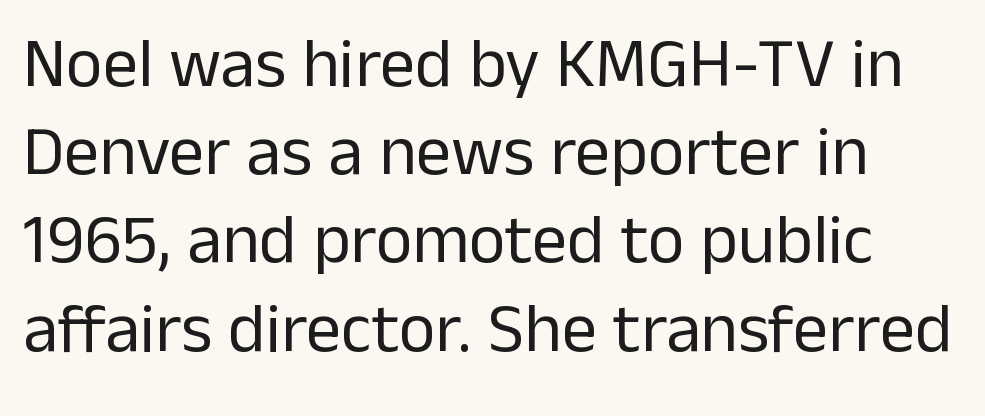
The image shows 70 px regular-weight sans-serif type, upright; set left-aligned, normal line spacing (1.26x), normal letter spacing, not underlined; low stroke contrast and a medium x-height.
